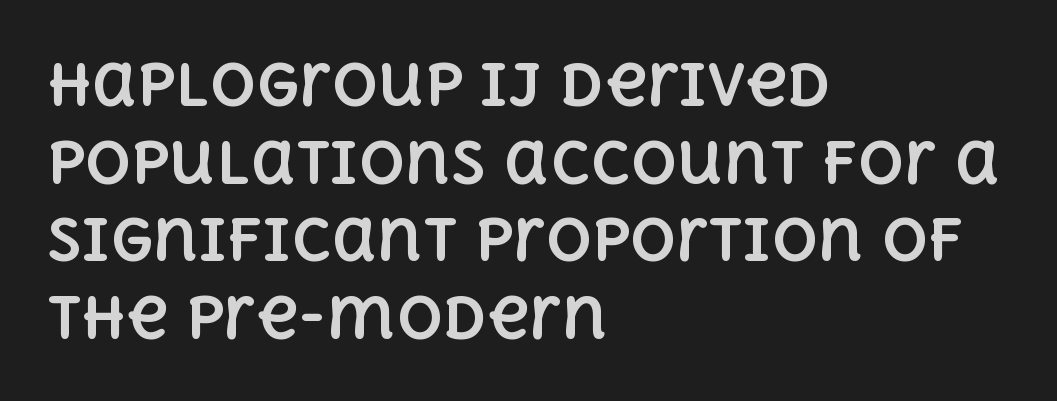
Q: Is the text bold? A: Yes.
Q: Is the text italic (slanted)? A: No, it is upright.
Q: Is the text underlined? A: No.
Q: How is the paragraph aligned? A: Left-aligned.
Q: Is the spacing between letters normal or unusually wide? A: Normal.
Q: Is the spacing between lines tight, normal or loose? A: Normal.
Q: Width (condensed, normal, or wide)? A: Normal.
Q: x-height? A: Large.
Q: Monospaced? A: No.
